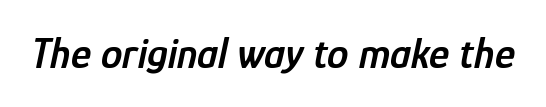
The image shows 43 px semibold, condensed type, italic (leaning right); set normal letter spacing, not underlined; low stroke contrast and a medium x-height.
